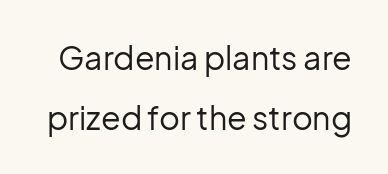
{"serif": "no", "italic": "no", "bold": "no", "weight": "regular", "width": "normal", "stroke_contrast": "low", "x_height": "medium", "monospaced": "no", "underline": "no", "line_spacing_ratio": 1.86, "letter_spacing": "normal", "letter_spacing_em": 0.0, "glyph_px": 32}
